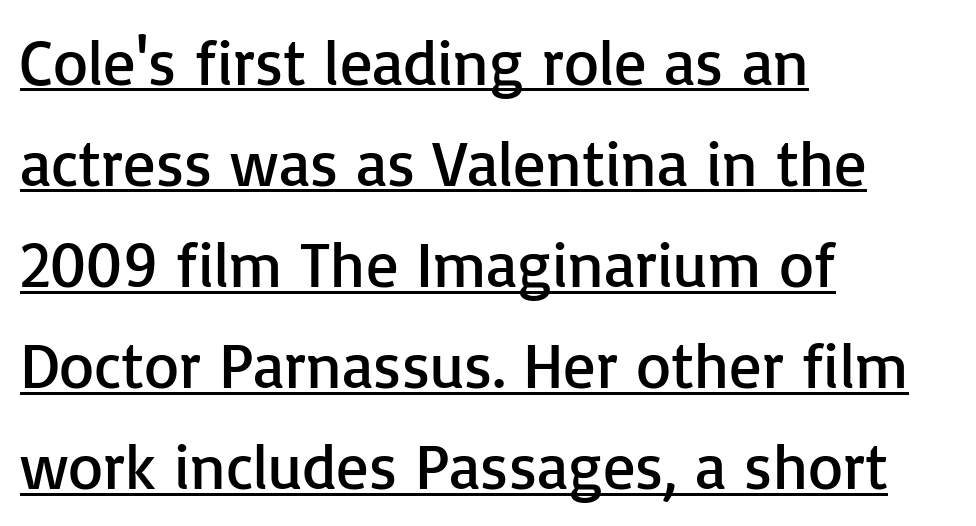
The image shows 64 px regular-weight sans-serif type, upright; set left-aligned, normal line spacing (1.58x), normal letter spacing, underlined; low stroke contrast and a medium x-height.
